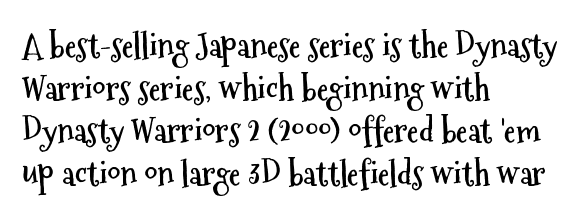
This sample uses plain, unmodified letter spacing. A classic flush-left, rag-right setting is used for this passage. Students, this is bold: see how much ink each stroke carries. Do the letters lean? They stand straight. The letters advance in unequal steps, a hallmark of proportional type.
